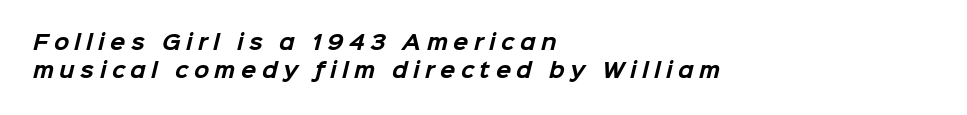
Q: Is the text bold? A: Yes.
Q: Is the text underlined? A: No.
Q: How is the paragraph aligned? A: Left-aligned.
Q: Is the spacing between letters normal or unusually wide? A: Unusually wide.
Q: Is the spacing between lines tight, normal or loose? A: Normal.
